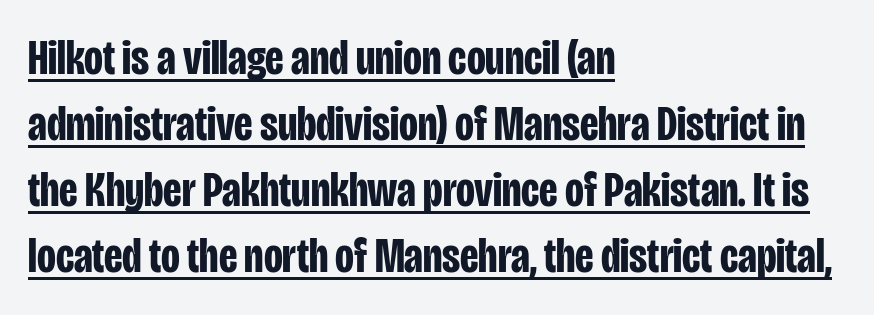
Regarding serifs, this sample does without them. The lettering is marked with a stroke running underneath it. A typesetter would mark this as roman, not italic. A typesetter would call this proportional, since set widths differ per character.
